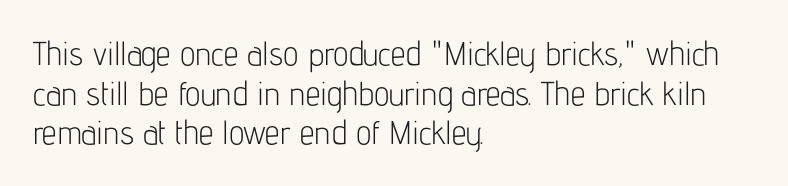
{"serif": "no", "italic": "no", "bold": "no", "weight": "light", "width": "condensed", "stroke_contrast": "low", "x_height": "medium", "monospaced": "no", "underline": "no", "align": "left", "line_spacing_ratio": 1.2, "letter_spacing": "normal", "letter_spacing_em": 0.0, "glyph_px": 33}
